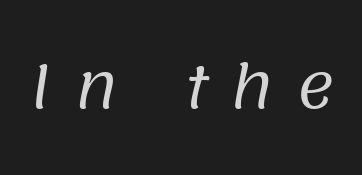
The space beneath each line is pristine and unruled. This sample has the flowing, uneven cadence of proportional lettering. Someone cranked the tracking dial way up on this one. These glyphs show unthickened strokes, regular width or finer. This rendering employs a face without finishing strokes, i.e., a sans-serif.
